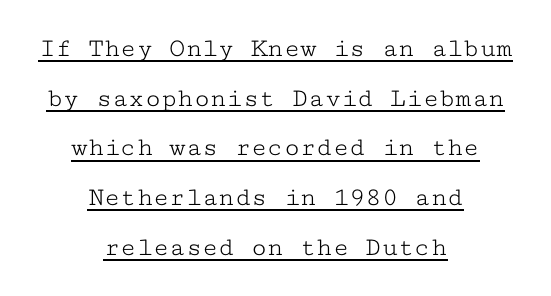
In designer terms, the underline attribute is active on this setting. Look at the tracking — it's just the regular setting, nothing added. Casual observation: everything's sitting right in the middle. Is there any slant? The stems are plumb. Is the type heavy? It reads as light-to-regular instead.
